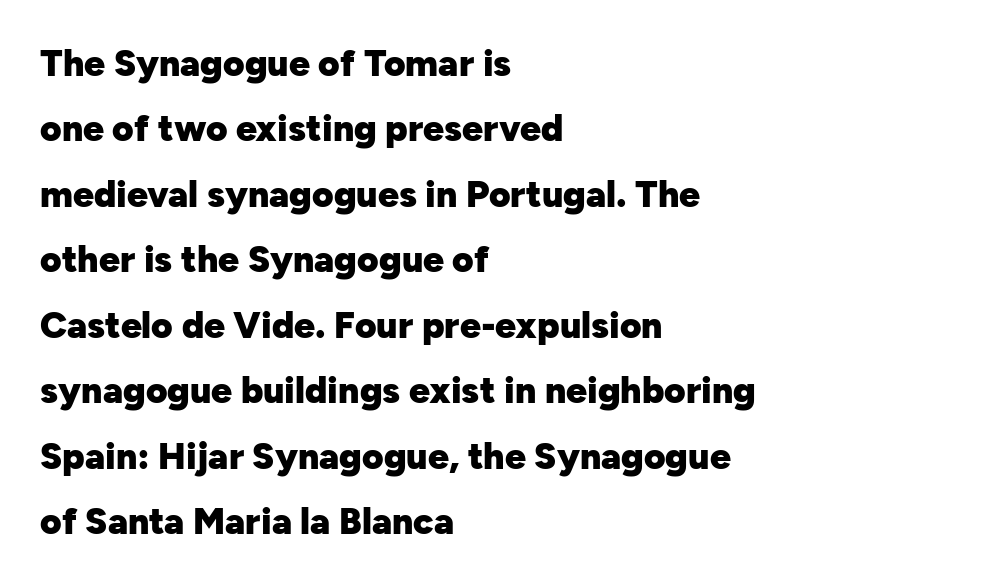
{"serif": "no", "italic": "no", "bold": "yes", "weight": "heavy", "width": "normal", "stroke_contrast": "low", "x_height": "medium", "monospaced": "no", "underline": "no", "align": "left", "line_spacing_ratio": 1.77, "letter_spacing": "normal", "letter_spacing_em": 0.0, "glyph_px": 37}
